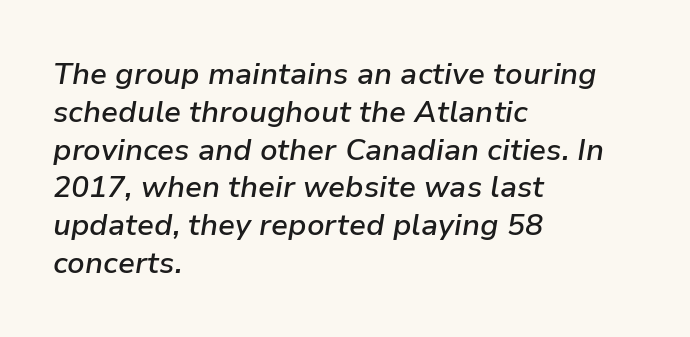
Leading matches the norm, producing a regular column. The lettering tilts uniformly, giving the passage an italic look. Caption: multi-line text, flush left, ragged right. What weight is shown? A semibold, between regular and bold. Spacing verdict: proportional, widths tailored to each character. Between one letter and the next there's only the usual sliver of space.
